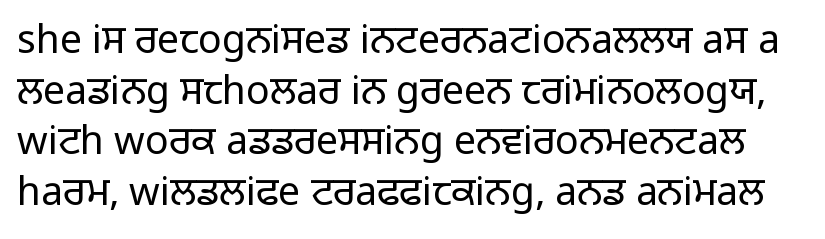
The image shows 39 px regular-weight sans-serif type, upright; set normal line spacing (1.3x), normal letter spacing, not underlined; low stroke contrast and a medium x-height.
